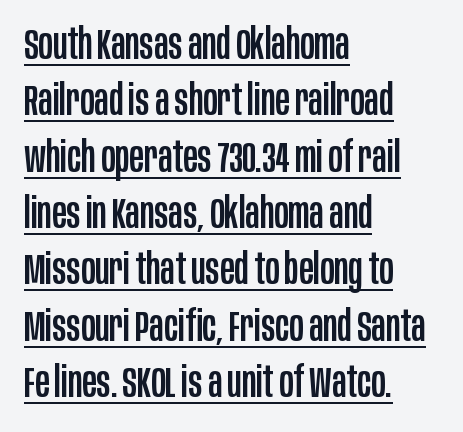
These lines are rendered in a variable-pitch font. Check the space under the baseline: a stroke is drawn there. Every character sits straight up, as roman type does. The compositor pushed each line to the left boundary. Honestly, the letter spacing is just normal — you wouldn't notice it.
